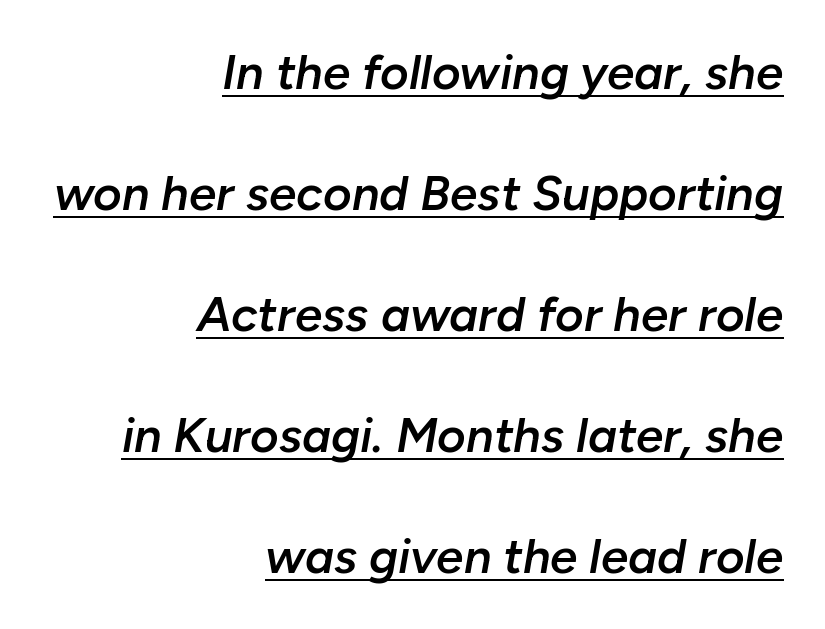
The image shows 49 px semibold type, italic (leaning right); set right-aligned, loose line spacing (2.47x), normal letter spacing, underlined; low stroke contrast and a medium x-height.
